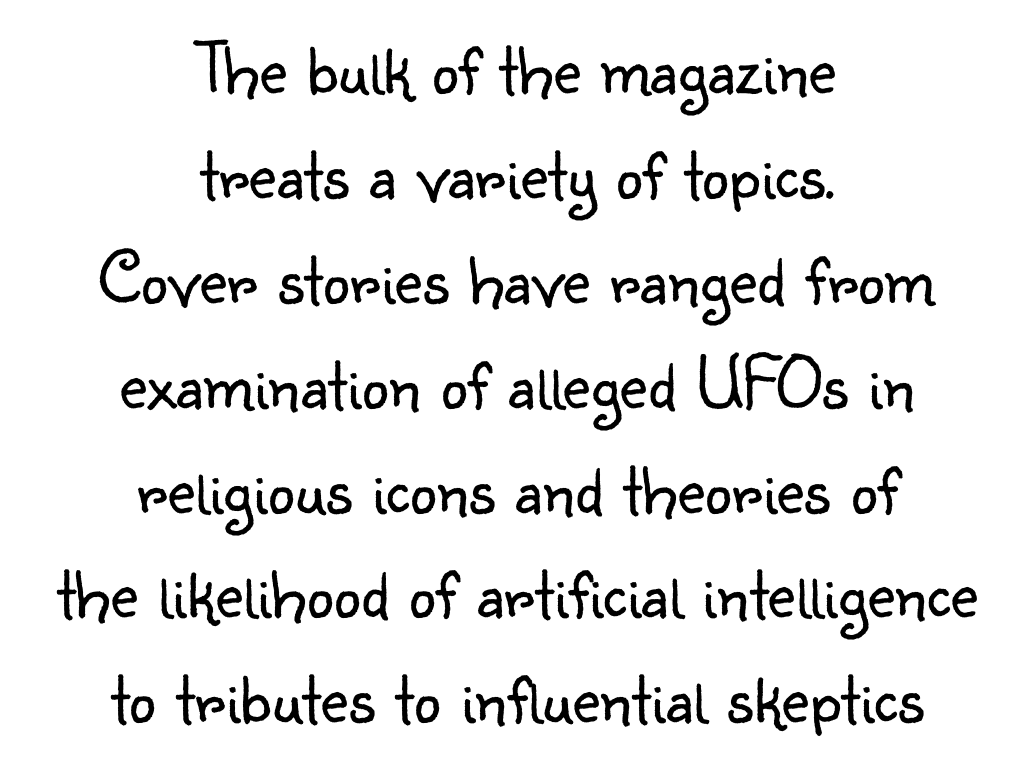
{"serif": "no", "italic": "no", "bold": "no", "weight": "light", "width": "normal", "stroke_contrast": "low", "x_height": "small", "monospaced": "no", "underline": "no", "align": "center", "line_spacing": "normal", "line_spacing_ratio": 1.38, "letter_spacing": "normal", "letter_spacing_em": 0.0, "glyph_px": 76}
